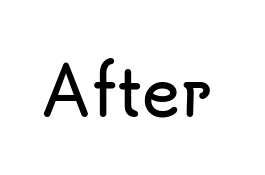
Serif or sans? Sans — the stroke terminals are bare. Think of a printed novel: that variable character pitch is what you see here. The specimen reads as upright at a glance. Does extra space separate the letters? No, they use regular spacing. Anything drawn beneath the words? Only blank space.
